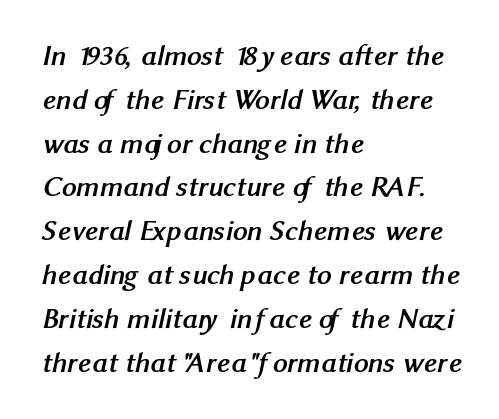
The image shows 29 px semibold sans-serif type; set left-aligned, normal line spacing (1.51x), normal letter spacing, not underlined; medium stroke contrast and a medium x-height.
